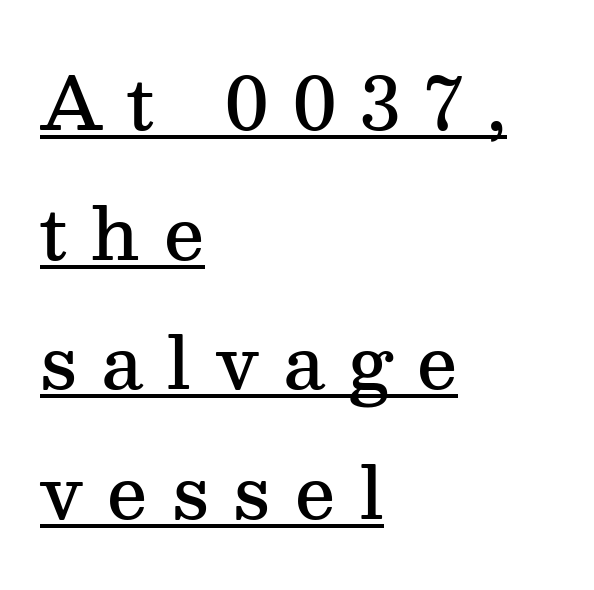
Q: Is the text bold? A: Semi-bold.
Q: Is the text italic (slanted)? A: No, it is upright.
Q: Is the typeface a serif or a sans-serif typeface? A: Serif.
Q: Is the text underlined? A: Yes.
Q: How is the paragraph aligned? A: Left-aligned.
Q: Is the spacing between letters normal or unusually wide? A: Unusually wide.
Q: Width (condensed, normal, or wide)? A: Normal.
Q: Stroke contrast? A: Medium.
Q: x-height? A: Medium.
Q: Monospaced? A: No.
